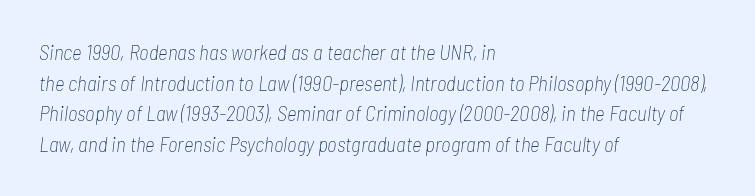
Q: Is the text bold? A: No.
Q: Is the text italic (slanted)? A: Yes, it leans right by about 7 degrees.
Q: Is the text underlined? A: No.
Q: How is the paragraph aligned? A: Left-aligned.
Q: Is the spacing between letters normal or unusually wide? A: Normal.
Q: Is the spacing between lines tight, normal or loose? A: Normal.
